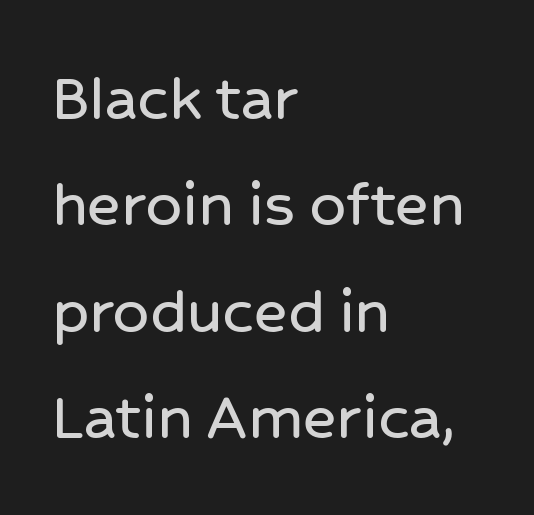
{"serif": "no", "italic": "no", "width": "normal", "stroke_contrast": "low", "x_height": "medium", "monospaced": "no", "underline": "no", "align": "left", "line_spacing": "normal", "line_spacing_ratio": 1.5, "letter_spacing": "normal", "letter_spacing_em": 0.0, "glyph_px": 71}
